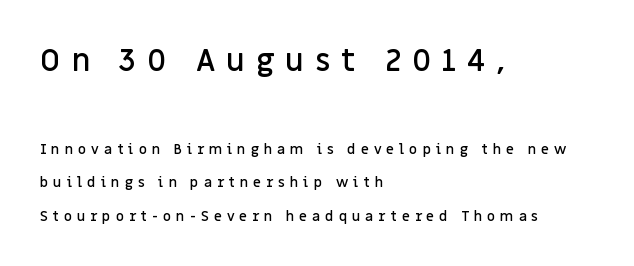
The image shows 31 px semibold sans-serif type, upright; set left-aligned, loose line spacing (2.41x), unusually wide letter spacing (+0.35 em), not underlined; the first (top) block is 2.21x larger; low stroke contrast and a large x-height.
